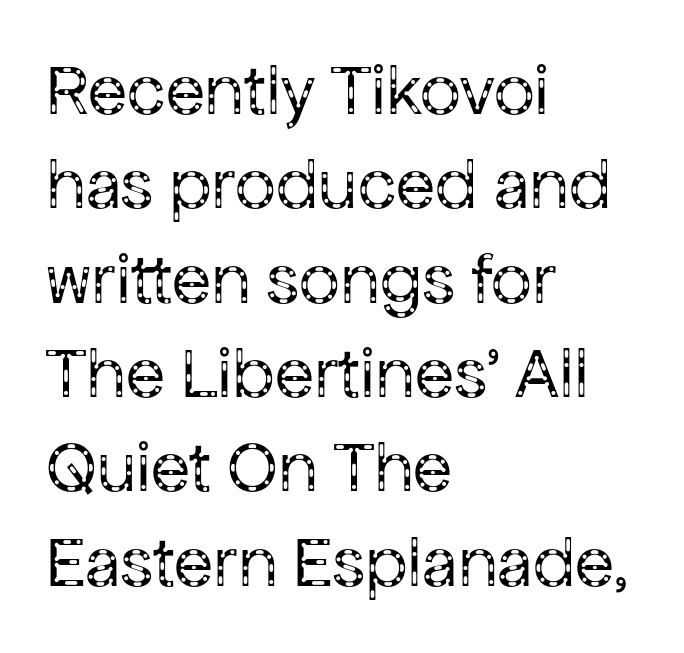
Q: Is the text bold? A: No.
Q: Is the text italic (slanted)? A: No, it is upright.
Q: Is the typeface a serif or a sans-serif typeface? A: Sans-serif.
Q: Is the text underlined? A: No.
Q: How is the paragraph aligned? A: Left-aligned.
Q: Is the spacing between letters normal or unusually wide? A: Normal.
Q: Is the spacing between lines tight, normal or loose? A: Normal.
Q: Width (condensed, normal, or wide)? A: Normal.
Q: Stroke contrast? A: Low.
Q: x-height? A: Medium.
Q: Monospaced? A: No.
